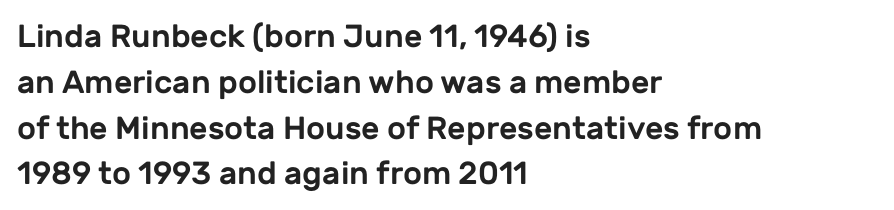
{"serif": "no", "italic": "no", "width": "normal", "stroke_contrast": "low", "x_height": "medium", "monospaced": "no", "underline": "no", "align": "left", "line_spacing": "normal", "line_spacing_ratio": 1.43, "letter_spacing": "normal", "letter_spacing_em": 0.0, "glyph_px": 32}
